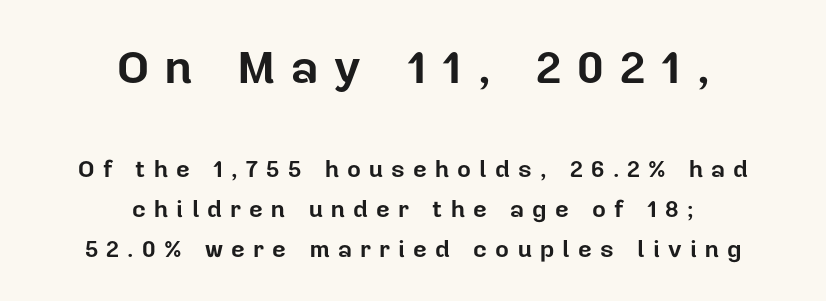
This sample uses an upright cut, with every glyph sitting square on the baseline. The setting favours the middle, as headings and verse often do. Look at the stroke-to-counter ratio: heavy, a bold. The glyphs are unaccompanied by any horizontal stroke below them. Which of the two is more prominent by size? The first, at the top.
